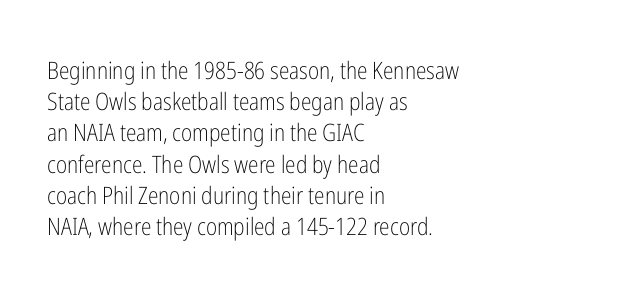
Q: Is the text bold? A: No.
Q: Is the text italic (slanted)? A: No, it is upright.
Q: Is the text underlined? A: No.
Q: How is the paragraph aligned? A: Left-aligned.
Q: Is the spacing between letters normal or unusually wide? A: Normal.
Q: Is the spacing between lines tight, normal or loose? A: Normal.
